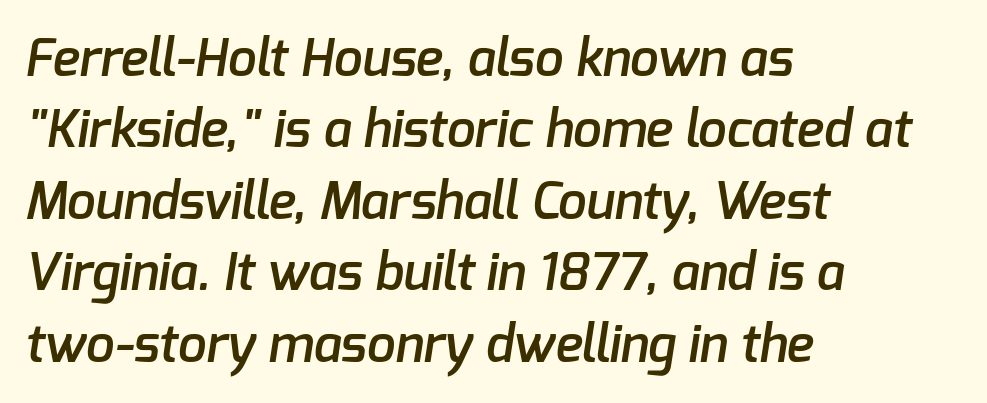
Line beginnings align vertically; line endings do not. The rows are spaced the way most documents space them. The face used here is a sans, in the tradition of grotesques and geometrics. Bare-footed words on every line.
